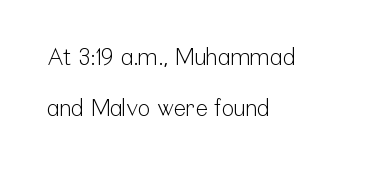
A bare baseline throughout the passage. Interline gaps are noticeably wide in this sample. Leftover space on each line is placed entirely after the last word. This rendering leaves character spacing at its baseline value.
